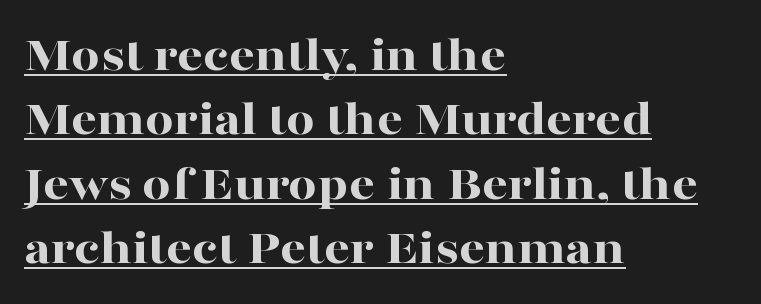
Q: Is the text bold? A: Yes.
Q: Is the text italic (slanted)? A: No, it is upright.
Q: Is the typeface a serif or a sans-serif typeface? A: Serif.
Q: Is the text underlined? A: Yes.
Q: How is the paragraph aligned? A: Left-aligned.
Q: Is the spacing between letters normal or unusually wide? A: Normal.
Q: Is the spacing between lines tight, normal or loose? A: Normal.
Q: Width (condensed, normal, or wide)? A: Wide.
Q: Stroke contrast? A: High.
Q: x-height? A: Medium.
Q: Monospaced? A: No.
